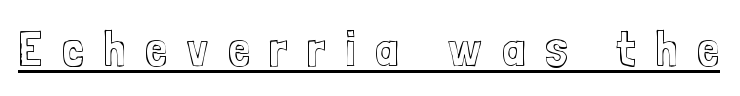
{"italic": "no", "width": "condensed", "x_height": "medium", "monospaced": "no", "underline": "yes", "letter_spacing": "wide", "letter_spacing_em": 0.39, "glyph_px": 50}
